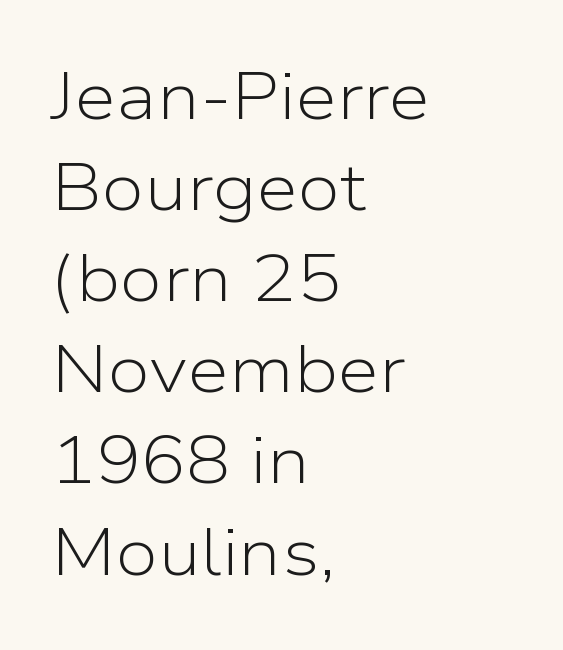
Q: Is the text bold? A: No.
Q: Is the text italic (slanted)? A: No, it is upright.
Q: Is the typeface a serif or a sans-serif typeface? A: Sans-serif.
Q: Is the text underlined? A: No.
Q: How is the paragraph aligned? A: Left-aligned.
Q: Is the spacing between letters normal or unusually wide? A: Normal.
Q: Is the spacing between lines tight, normal or loose? A: Normal.
Q: Width (condensed, normal, or wide)? A: Normal.
Q: Stroke contrast? A: Low.
Q: x-height? A: Medium.
Q: Monospaced? A: No.
